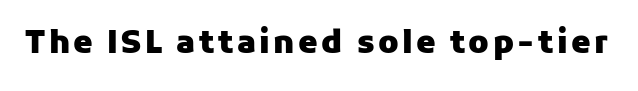
The image shows 31 px heavy sans-serif type, upright; set not underlined; low stroke contrast and a medium x-height.
